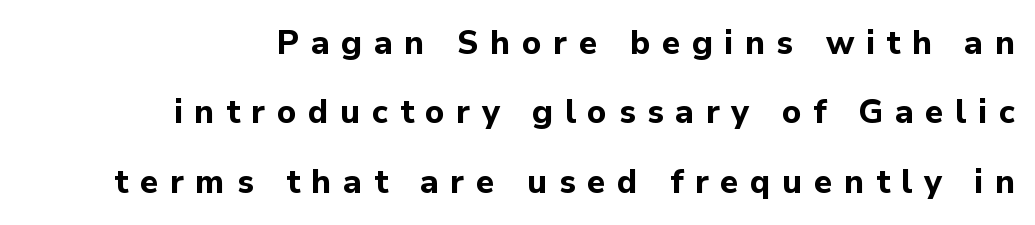
The lines are spread far apart with generous leading. The rendering uses natural spacing where letterforms have individual widths. Notice how the stems are strictly vertical — no italics here. Caption: bold face, heavy strokes. Regarding serifs, this sample does without them.
